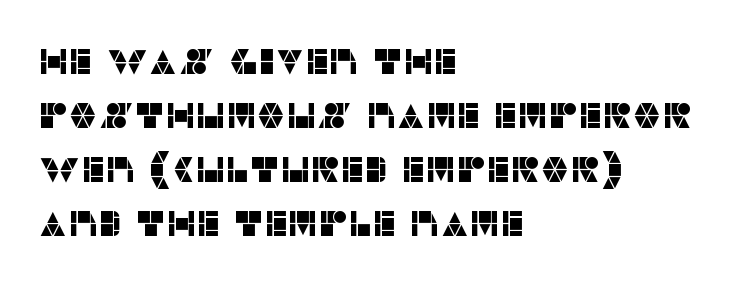
Font category for this specimen: sans-serif. What's the leading like? Ordinary, nothing unusual. Here the designer chose a conventional face with non-uniform glyph widths. Rule under the text: the space is simply empty. Do the letters lean? They stand straight. Here the glyphs are tracked normally, forming tight word shapes.
